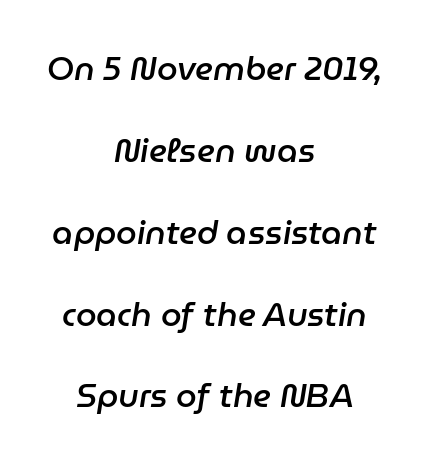
Q: Is the text bold? A: Semi-bold.
Q: Is the text italic (slanted)? A: Yes, it leans right by about 9 degrees.
Q: Is the text underlined? A: No.
Q: How is the paragraph aligned? A: Centered.
Q: Is the spacing between letters normal or unusually wide? A: Normal.
Q: Is the spacing between lines tight, normal or loose? A: Loose.
Q: Width (condensed, normal, or wide)? A: Normal.
Q: Stroke contrast? A: Low.
Q: x-height? A: Medium.
Q: Monospaced? A: No.
